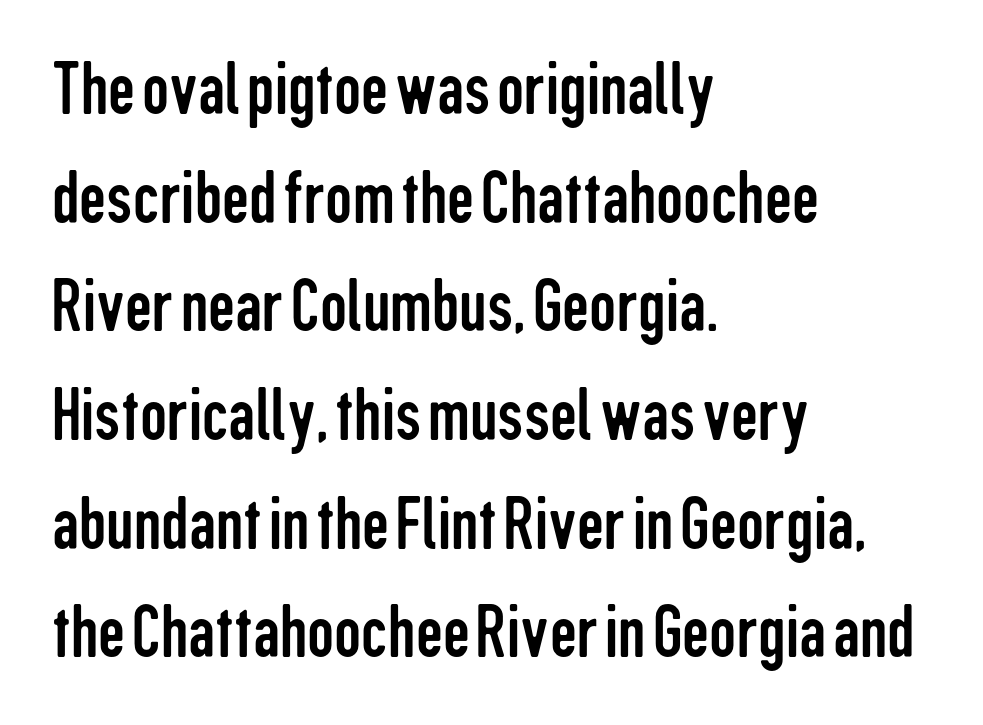
Q: Is the text bold? A: No.
Q: Is the text italic (slanted)? A: No, it is upright.
Q: Is the typeface a serif or a sans-serif typeface? A: Sans-serif.
Q: Is the text underlined? A: No.
Q: How is the paragraph aligned? A: Left-aligned.
Q: Is the spacing between letters normal or unusually wide? A: Normal.
Q: Is the spacing between lines tight, normal or loose? A: Normal.
Q: Width (condensed, normal, or wide)? A: Condensed.
Q: Stroke contrast? A: Low.
Q: x-height? A: Medium.
Q: Monospaced? A: No.
